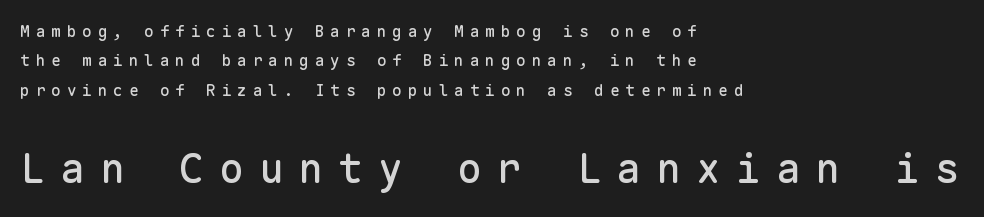
The image shows 41 px sans-serif type, upright, monospaced; set left-aligned, line spacing 1.84x, unusually wide letter spacing (+0.37 em), not underlined; the second (bottom) block is 2.56x larger; low stroke contrast and a medium x-height.
